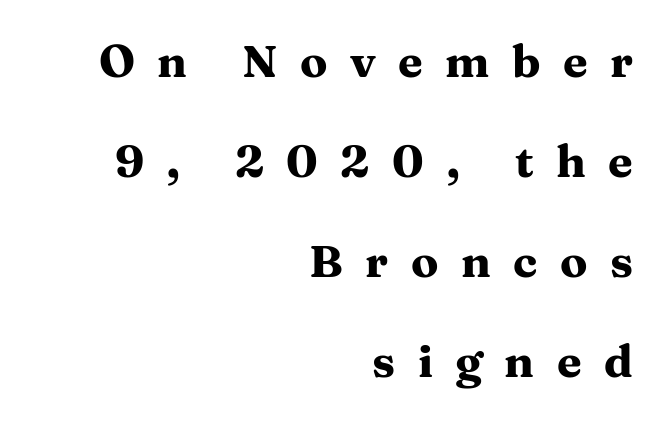
{"serif": "yes", "italic": "no", "bold": "yes", "weight": "heavy", "width": "wide", "stroke_contrast": "medium", "x_height": "medium", "monospaced": "no", "underline": "no", "align": "right", "line_spacing": "loose", "line_spacing_ratio": 2.22, "letter_spacing": "wide", "letter_spacing_em": 0.5, "glyph_px": 45}
